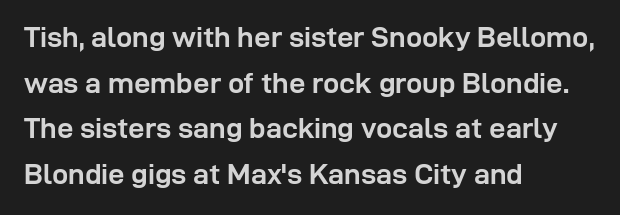
Varying glyph widths throughout — classic text-font behaviour. Where is the straight margin? On the left. As a designer I'd log this as weight 700, bold. Underlining? Definitely not there. The characters display no serif detailing; their extremities are plain. Designer's note — italics off, roman on.
